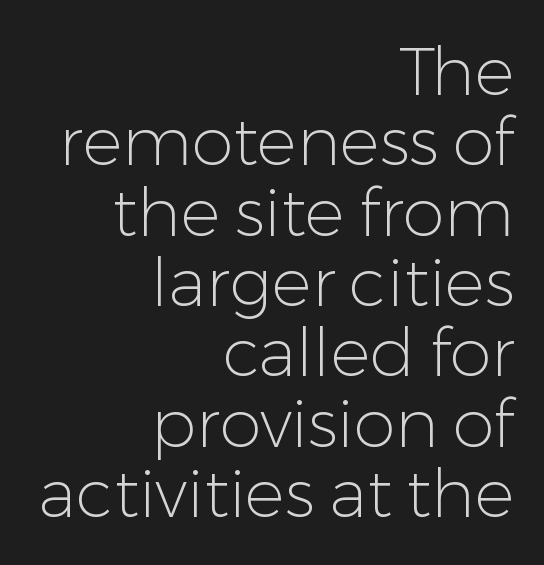
{"serif": "no", "italic": "no", "bold": "no", "weight": "light", "width": "normal", "stroke_contrast": "low", "x_height": "medium", "monospaced": "no", "underline": "no", "align": "right", "line_spacing": "tight", "line_spacing_ratio": 1.05, "letter_spacing": "normal", "letter_spacing_em": 0.0, "glyph_px": 67}
